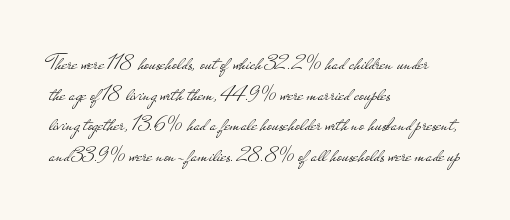
Here the glyphs are tracked normally, forming tight word shapes. This sample keeps an unexceptional amount of space between lines. Each stroke keeps to a modest, everyday thickness or less. This rendering uses left alignment, leaving the right contour irregular. Descenders are the only things crossing below the line.
